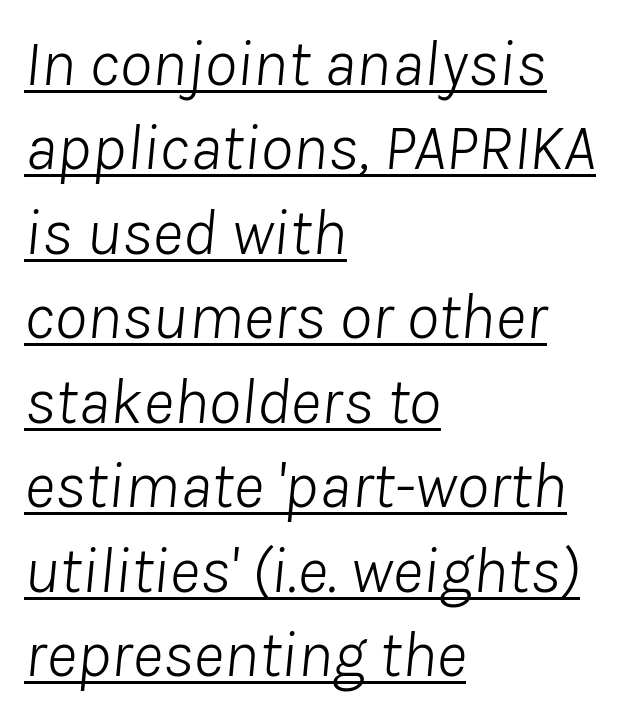
Q: Is the text bold? A: No.
Q: Is the text italic (slanted)? A: Yes, it leans right by about 8 degrees.
Q: Is the text underlined? A: Yes.
Q: How is the paragraph aligned? A: Left-aligned.
Q: Is the spacing between letters normal or unusually wide? A: Normal.
Q: Is the spacing between lines tight, normal or loose? A: Normal.
Q: Width (condensed, normal, or wide)? A: Normal.
Q: Stroke contrast? A: Low.
Q: x-height? A: Medium.
Q: Monospaced? A: No.
